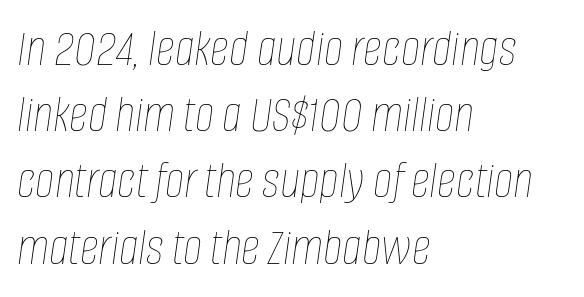
Q: Is the text bold? A: No.
Q: Is the text italic (slanted)? A: Yes, it leans right by about 8 degrees.
Q: Is the text underlined? A: No.
Q: How is the paragraph aligned? A: Left-aligned.
Q: Is the spacing between letters normal or unusually wide? A: Normal.
Q: Is the spacing between lines tight, normal or loose? A: Normal.
Q: Width (condensed, normal, or wide)? A: Condensed.
Q: Stroke contrast? A: Low.
Q: x-height? A: Large.
Q: Monospaced? A: No.
